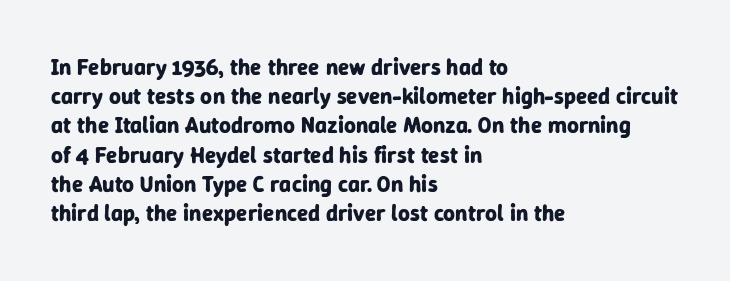
Q: Is the text bold? A: Yes.
Q: Is the text italic (slanted)? A: No, it is upright.
Q: Is the text underlined? A: No.
Q: How is the paragraph aligned? A: Left-aligned.
Q: Is the spacing between letters normal or unusually wide? A: Normal.
Q: Is the spacing between lines tight, normal or loose? A: Normal.
